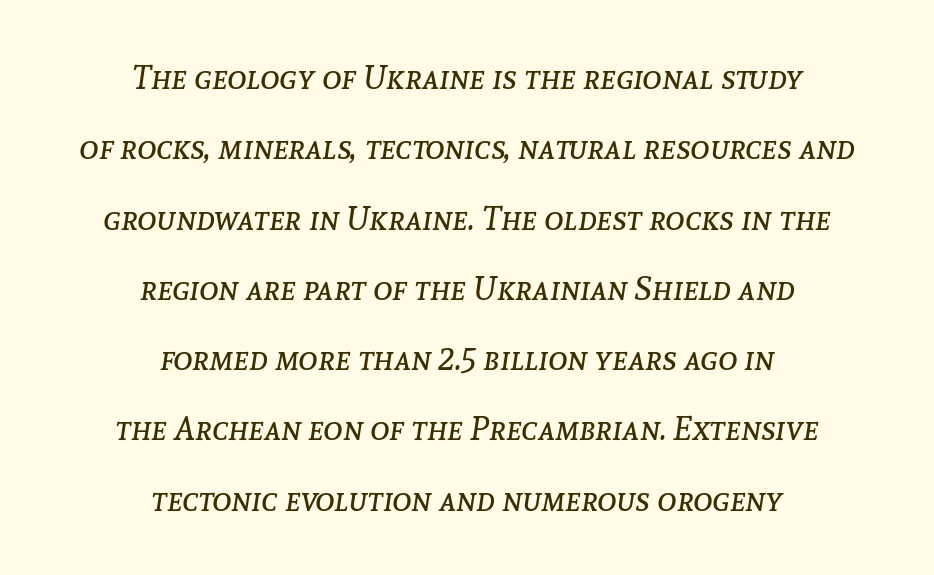
Q: Is the text bold? A: No.
Q: Is the text italic (slanted)? A: Yes, it leans right by about 8 degrees.
Q: Is the text underlined? A: No.
Q: How is the paragraph aligned? A: Centered.
Q: Is the spacing between letters normal or unusually wide? A: Normal.
Q: Is the spacing between lines tight, normal or loose? A: Loose.
Q: Width (condensed, normal, or wide)? A: Normal.
Q: Stroke contrast? A: Low.
Q: x-height? A: Medium.
Q: Monospaced? A: No.
